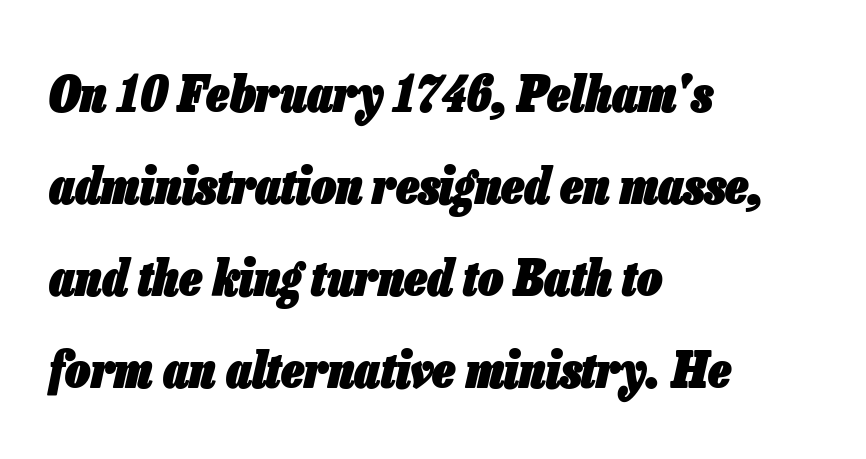
Q: Is the text bold? A: Yes.
Q: Is the text italic (slanted)? A: Yes, it leans right by about 13 degrees.
Q: Is the text underlined? A: No.
Q: How is the paragraph aligned? A: Left-aligned.
Q: Is the spacing between letters normal or unusually wide? A: Normal.
Q: Width (condensed, normal, or wide)? A: Condensed.
Q: Stroke contrast? A: Low.
Q: x-height? A: Medium.
Q: Monospaced? A: No.
